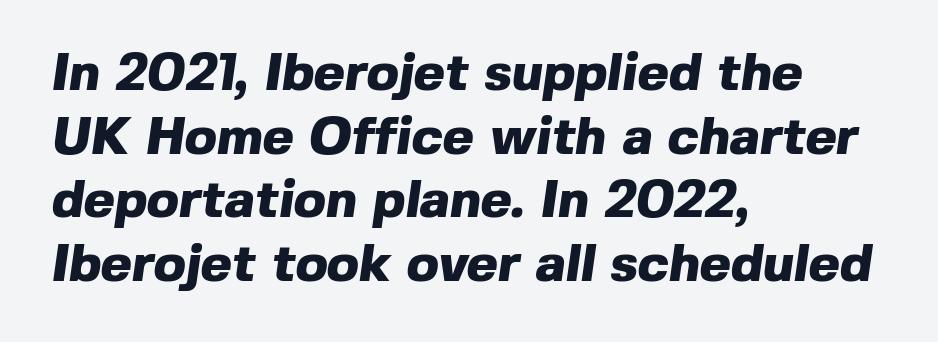
{"serif": "no", "bold": "yes", "weight": "heavy", "width": "normal", "x_height": "medium", "monospaced": "no", "underline": "no", "align": "left", "line_spacing_ratio": 1.2, "letter_spacing": "normal", "letter_spacing_em": 0.0, "glyph_px": 53}
